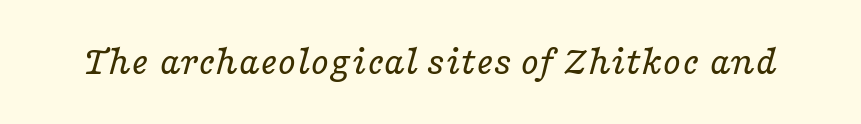
Q: Is the text bold? A: No.
Q: Is the text italic (slanted)? A: Yes, it leans right by about 16 degrees.
Q: Is the typeface a serif or a sans-serif typeface? A: Serif.
Q: Is the text underlined? A: No.
Q: Is the spacing between letters normal or unusually wide? A: Normal.
Q: Width (condensed, normal, or wide)? A: Wide.
Q: Stroke contrast? A: Low.
Q: x-height? A: Medium.
Q: Monospaced? A: No.
